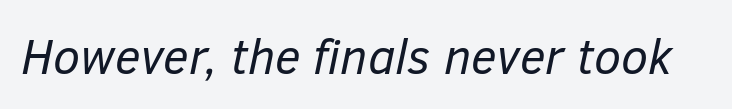
The image shows 49 px regular-weight type, italic (leaning right); set normal letter spacing, not underlined; low stroke contrast and a medium x-height.
